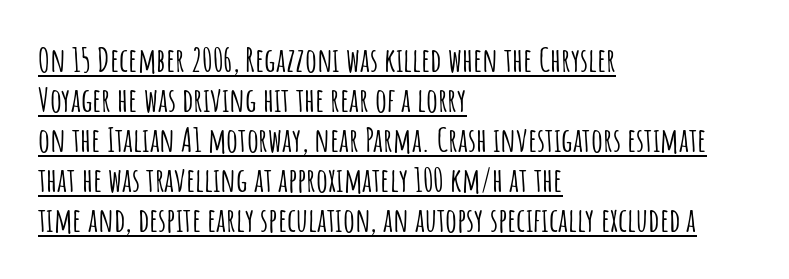
The image shows 33 px condensed sans-serif type, upright; set left-aligned, line spacing 1.21x, normal letter spacing, underlined; low stroke contrast and a large x-height.
